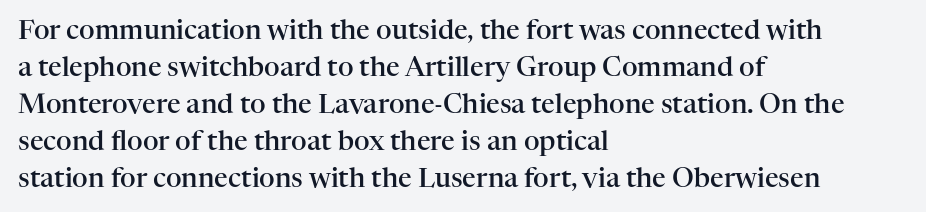
Nobody touched the tracking dial on this one. The space between consecutive lines is moderate. The area under the type is left untouched. Posture: straight, roman, zero tilt. The glyphs have the mass of a demibold cut, below bold.
